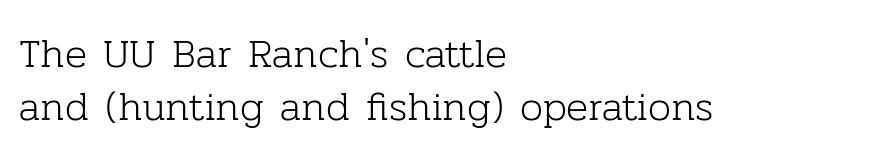
The image shows 41 px light serif type, upright; set left-aligned, normal line spacing (1.3x), normal letter spacing, not underlined; low stroke contrast and a medium x-height.
